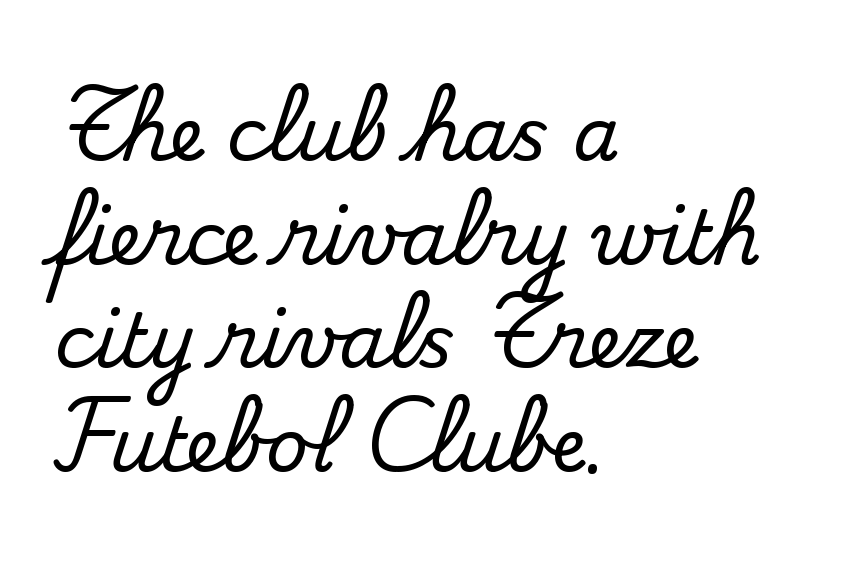
{"width": "normal", "stroke_contrast": "medium", "x_height": "small", "monospaced": "no", "underline": "no", "align": "left", "line_spacing": "normal", "line_spacing_ratio": 1.4, "letter_spacing": "normal", "letter_spacing_em": 0.0, "glyph_px": 74}
